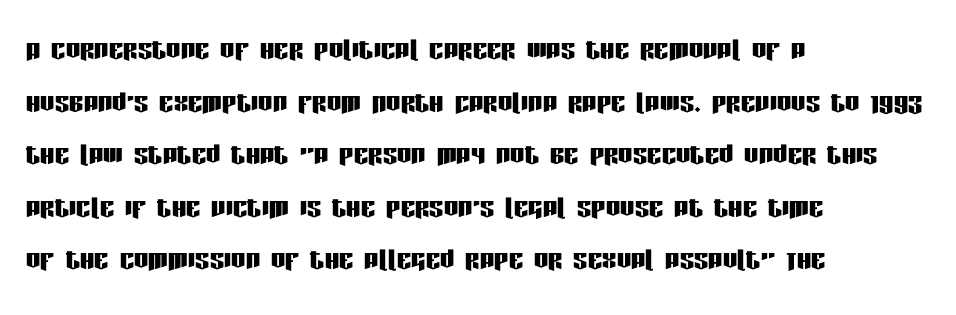
The image shows 36 px condensed sans-serif type, upright; set left-aligned, normal line spacing (1.46x), normal letter spacing, not underlined; low stroke contrast and a large x-height.
